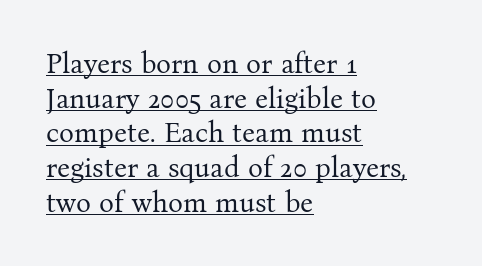
Q: Is the text bold? A: No.
Q: Is the text italic (slanted)? A: No, it is upright.
Q: Is the typeface a serif or a sans-serif typeface? A: Serif.
Q: Is the text underlined? A: Yes.
Q: How is the paragraph aligned? A: Left-aligned.
Q: Is the spacing between letters normal or unusually wide? A: Normal.
Q: Width (condensed, normal, or wide)? A: Normal.
Q: Stroke contrast? A: Medium.
Q: x-height? A: Medium.
Q: Monospaced? A: No.
